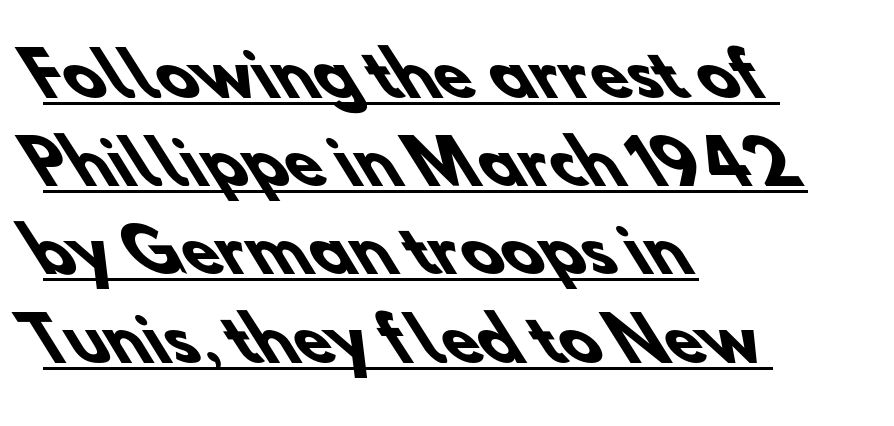
The image shows 60 px heavy sans-serif type; set left-aligned, normal line spacing (1.47x), normal letter spacing, underlined; low stroke contrast and a small x-height.
